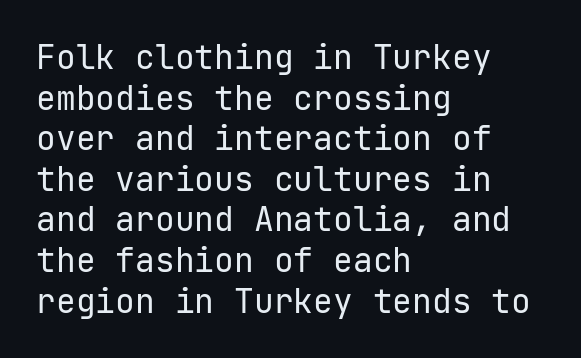
The image shows 33 px regular-weight sans-serif type, upright, monospaced; set left-aligned, line spacing 1.23x, normal letter spacing, not underlined; low stroke contrast and a medium x-height.
